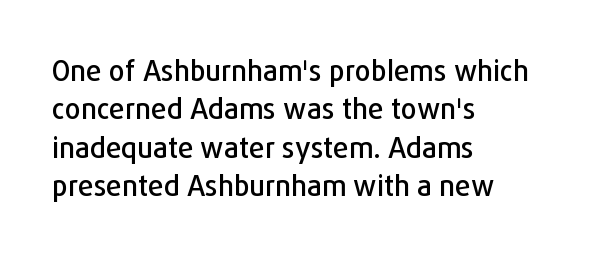
Each letter keeps its own natural width here, so spacing adapts to shape. Just letters on the line, the space beneath them empty. Reading down the column, the eye jumps a familiar distance to each next line. What stands out about the letter spacing? Nothing — it is the standard amount.
